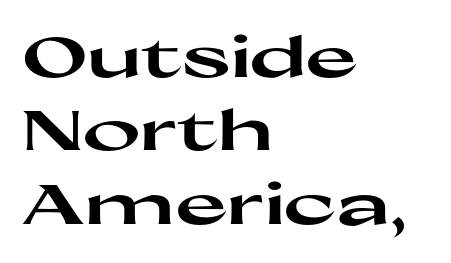
Q: Is the text bold? A: Yes.
Q: Is the text italic (slanted)? A: No, it is upright.
Q: Is the typeface a serif or a sans-serif typeface? A: Sans-serif.
Q: Is the text underlined? A: No.
Q: How is the paragraph aligned? A: Left-aligned.
Q: Is the spacing between letters normal or unusually wide? A: Normal.
Q: Is the spacing between lines tight, normal or loose? A: Normal.
Q: Width (condensed, normal, or wide)? A: Wide.
Q: Stroke contrast? A: High.
Q: x-height? A: Medium.
Q: Monospaced? A: No.
